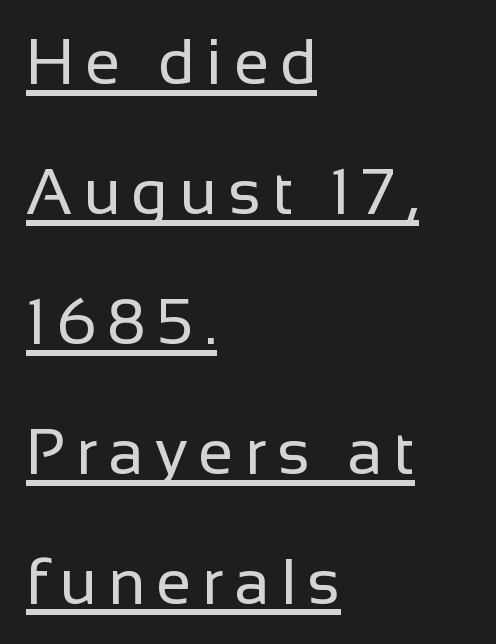
The image shows 64 px regular-weight sans-serif type, upright; set left-aligned, loose line spacing (2.03x), underlined; low stroke contrast and a medium x-height.
